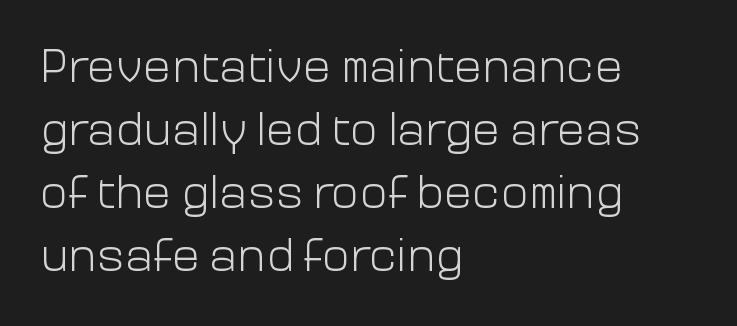
The image shows 47 px light sans-serif type, upright; set left-aligned, normal line spacing (1.34x), normal letter spacing, not underlined; low stroke contrast and a medium x-height.
